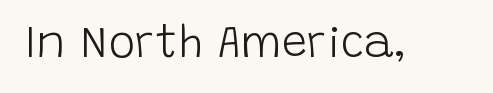
{"serif": "no", "italic": "no", "bold": "no", "weight": "light", "width": "normal", "stroke_contrast": "low", "x_height": "large", "monospaced": "no", "underline": "no", "letter_spacing": "normal", "letter_spacing_em": 0.0, "glyph_px": 45}
